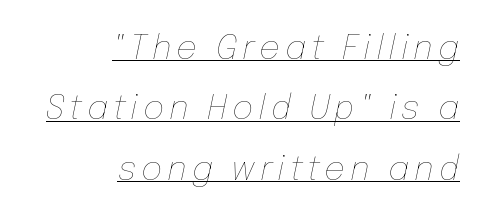
Like a heading marked for emphasis, these lines bear an underscore. These lines were composed using italics. A typesetter would call this proportional, since set widths differ per character. Stems and bowls with no extra thickness — not bold. Casual observation: everything's shoved over to the right.
